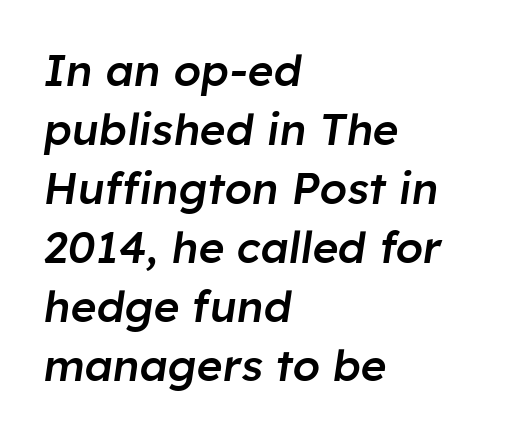
{"italic": "yes", "lean": "right", "slant_degrees": 8, "bold": "semi", "weight": "semibold", "width": "normal", "stroke_contrast": "low", "x_height": "medium", "monospaced": "no", "underline": "no", "align": "left", "line_spacing": "normal", "line_spacing_ratio": 1.34, "letter_spacing": "normal", "letter_spacing_em": 0.0, "glyph_px": 44}
